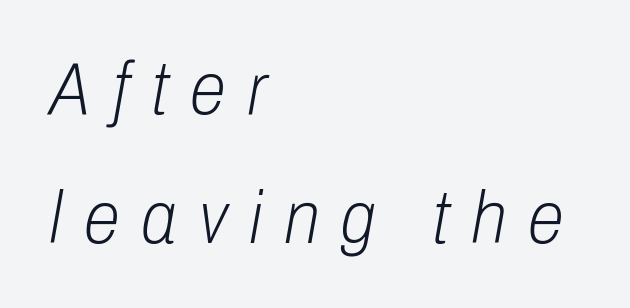
Q: Is the text bold? A: No.
Q: Is the text italic (slanted)? A: Yes, it leans right by about 10 degrees.
Q: Is the text underlined? A: No.
Q: How is the paragraph aligned? A: Left-aligned.
Q: Is the spacing between letters normal or unusually wide? A: Unusually wide.
Q: Width (condensed, normal, or wide)? A: Condensed.
Q: Stroke contrast? A: Low.
Q: x-height? A: Medium.
Q: Monospaced? A: No.
